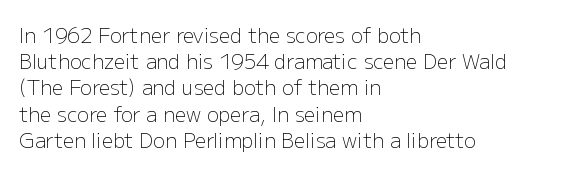
Q: Is the text bold? A: No.
Q: Is the text italic (slanted)? A: No, it is upright.
Q: Is the text underlined? A: No.
Q: How is the paragraph aligned? A: Left-aligned.
Q: Is the spacing between letters normal or unusually wide? A: Normal.
Q: Is the spacing between lines tight, normal or loose? A: Normal.
